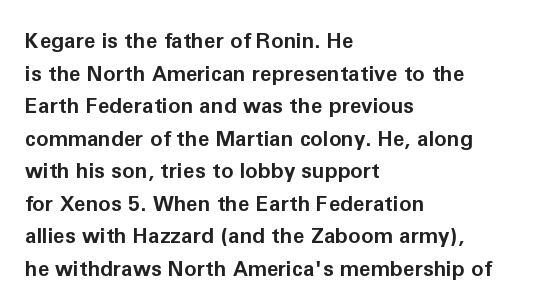
{"italic": "no", "bold": "yes", "underline": "no", "align": "left", "line_spacing": "normal", "line_spacing_ratio": 1.55, "letter_spacing": "normal", "letter_spacing_em": 0.0, "glyph_px": 21}
